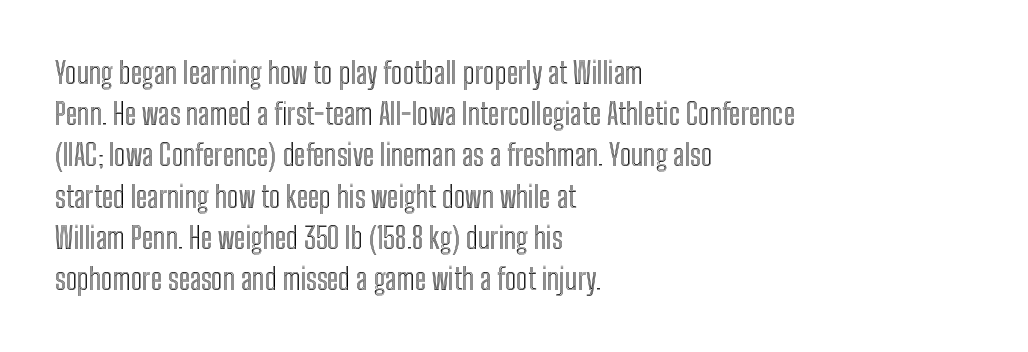
The image shows 29 px condensed type, upright; set left-aligned, normal line spacing (1.42x), normal letter spacing, not underlined; a medium x-height.
